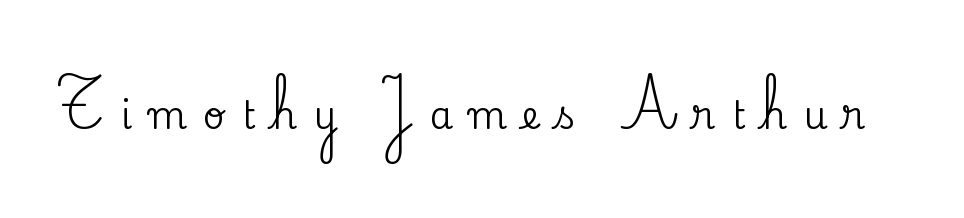
{"serif": "yes", "italic": "no", "width": "normal", "stroke_contrast": "medium", "x_height": "small", "monospaced": "no", "underline": "no", "letter_spacing": "wide", "letter_spacing_em": 0.42, "glyph_px": 38}
